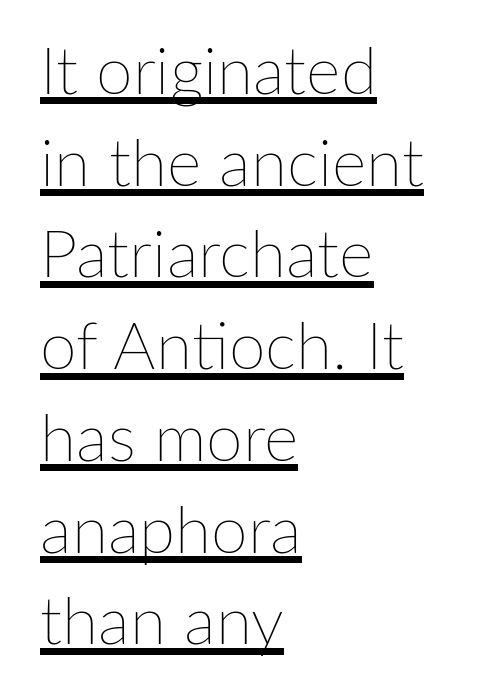
Q: Is the text bold? A: No.
Q: Is the text italic (slanted)? A: No, it is upright.
Q: Is the text underlined? A: Yes.
Q: How is the paragraph aligned? A: Left-aligned.
Q: Is the spacing between letters normal or unusually wide? A: Normal.
Q: Is the spacing between lines tight, normal or loose? A: Normal.
Q: Width (condensed, normal, or wide)? A: Normal.
Q: Stroke contrast? A: Low.
Q: x-height? A: Medium.
Q: Monospaced? A: No.
